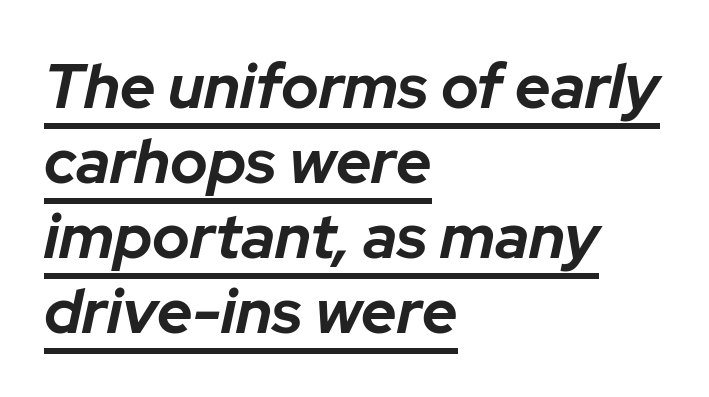
Heavy-handed strokes throughout: this text is bold. It's the slanting kind of type. The rendering uses natural spacing where letterforms have individual widths. Horizontally, the lines are justified to the leading edge only.
